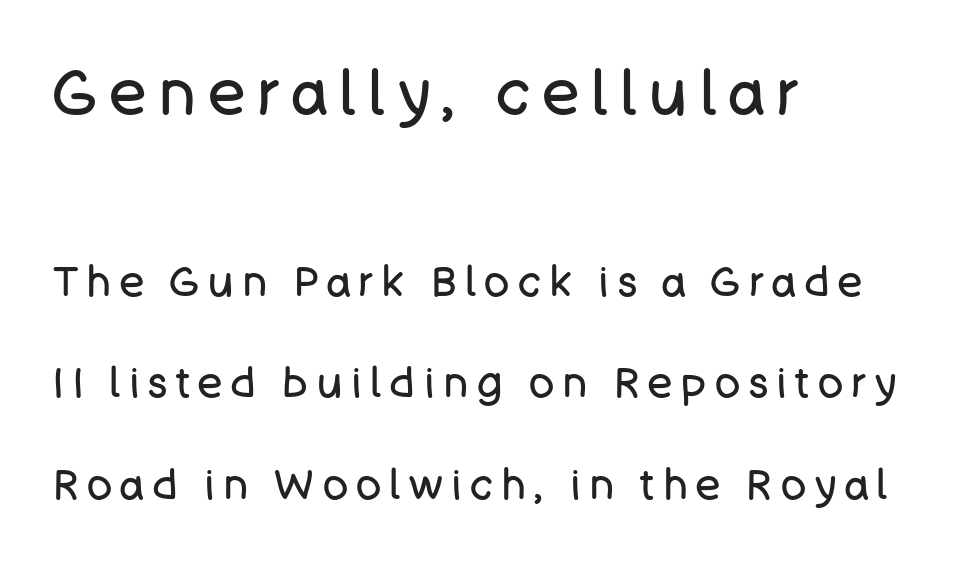
{"serif": "no", "italic": "no", "bold": "no", "weight": "regular", "width": "normal", "stroke_contrast": "low", "x_height": "large", "monospaced": "no", "underline": "no", "align": "left", "line_spacing": "loose", "line_spacing_ratio": 2.42, "letter_spacing": "wide", "letter_spacing_em": 0.2, "larger_block": "first", "size_ratio": 1.5, "glyph_px": 63}
